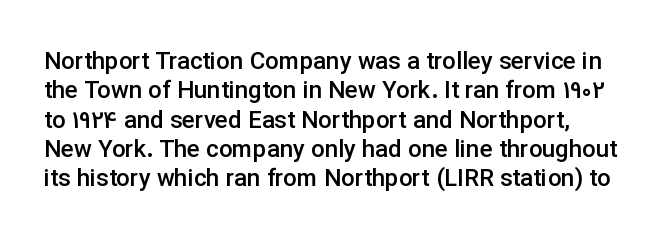
The image shows 24 px text type, upright; set line spacing 1.22x, normal letter spacing, not underlined.
